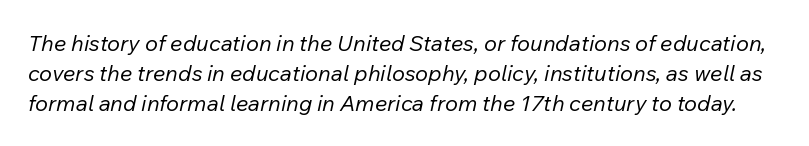
{"italic": "yes", "lean": "right", "slant_degrees": 12, "bold": "no", "underline": "no", "line_spacing": "normal", "line_spacing_ratio": 1.37, "letter_spacing": "normal", "letter_spacing_em": 0.0, "glyph_px": 22}
